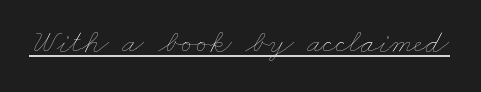
Underlined type. Character widths vary here, with narrow letters taking less room than wide ones. Nothing unusual about the tracking: characters are spaced as the font intends. Each stroke keeps to a modest, everyday thickness or less.
